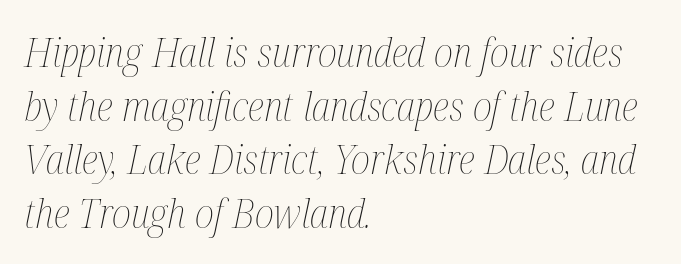
{"italic": "yes", "lean": "right", "slant_degrees": 12, "bold": "no", "weight": "thin", "width": "condensed", "stroke_contrast": "medium", "x_height": "medium", "monospaced": "no", "underline": "no", "align": "left", "line_spacing": "normal", "line_spacing_ratio": 1.34, "letter_spacing": "normal", "letter_spacing_em": 0.0, "glyph_px": 40}
